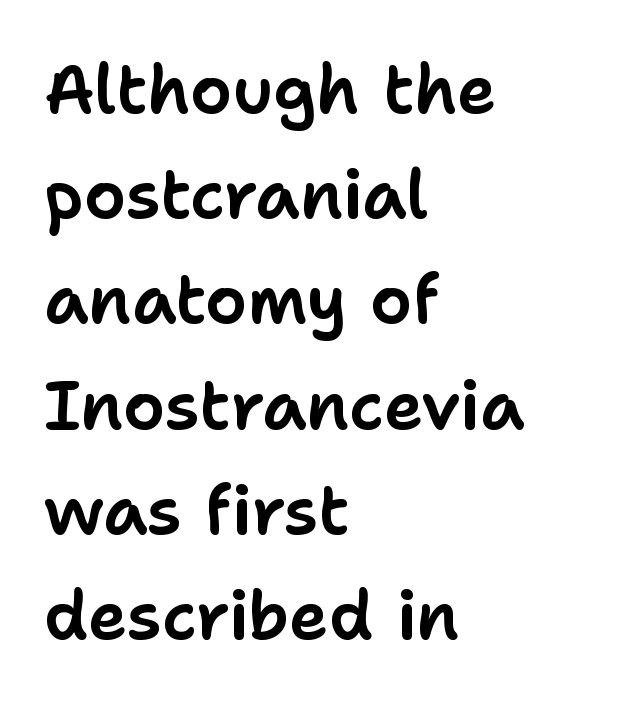
Q: Is the text italic (slanted)? A: No, it is upright.
Q: Is the typeface a serif or a sans-serif typeface? A: Sans-serif.
Q: Is the text underlined? A: No.
Q: How is the paragraph aligned? A: Left-aligned.
Q: Is the spacing between letters normal or unusually wide? A: Normal.
Q: Is the spacing between lines tight, normal or loose? A: Normal.
Q: Width (condensed, normal, or wide)? A: Normal.
Q: Stroke contrast? A: Low.
Q: x-height? A: Medium.
Q: Monospaced? A: No.
